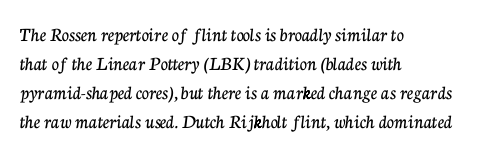
The image shows 20 px text type; set left-aligned, normal line spacing (1.45x), normal letter spacing, not underlined.
